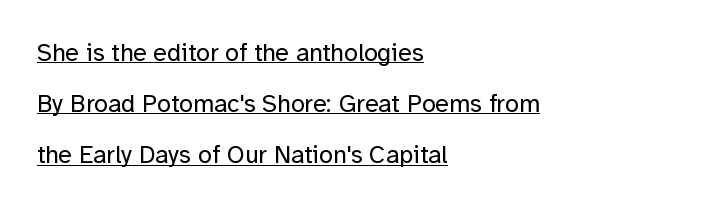
Does the leading feel generous? Absolutely, it's lavish. Caption: standard tracking, unaltered. The typesetting does not lean heavy: it is not bold. Is the block centered? No — it sits flush against the left margin. The passage shown is underscored from start to finish. The lettering holds an erect, upright posture throughout.
